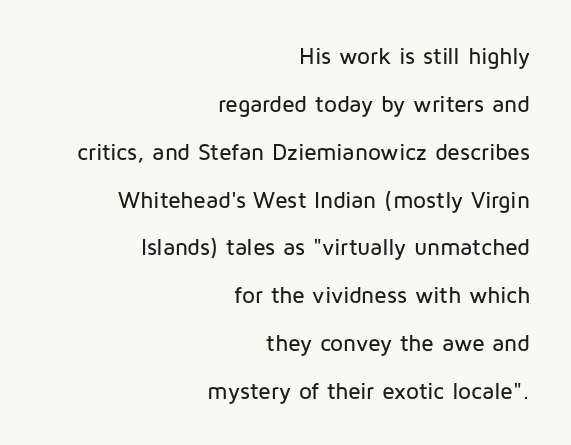
Q: Is the text italic (slanted)? A: No, it is upright.
Q: Is the text underlined? A: No.
Q: How is the paragraph aligned? A: Right-aligned.
Q: Is the spacing between letters normal or unusually wide? A: Normal.
Q: Is the spacing between lines tight, normal or loose? A: Loose.
